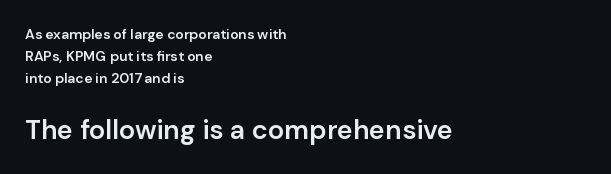
The image shows 27 px text type, upright; set left-aligned, normal line spacing (1.56x), normal letter spacing, not underlined; the second (bottom) block is 1.93x larger.
